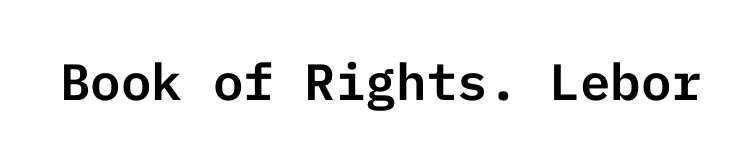
The passage shown is not underscored anywhere. Does the type have serifs? No, each stem ends abruptly. The lettering holds an erect, upright posture throughout. Inter-character spacing is left at the font's built-in metrics.
